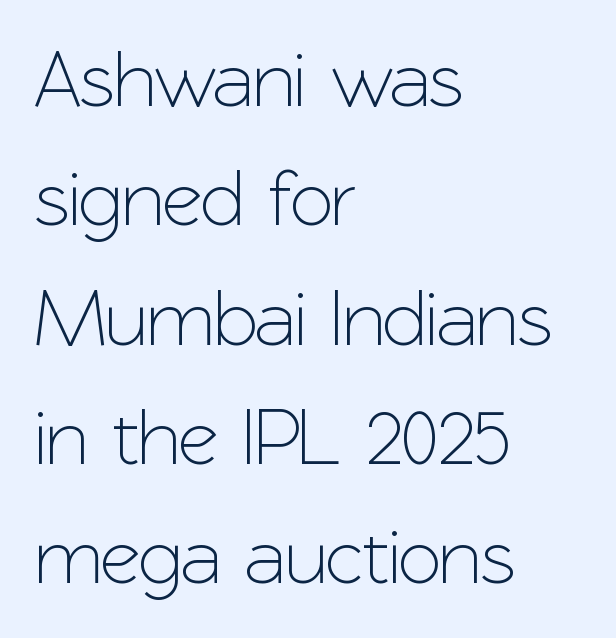
{"serif": "no", "italic": "no", "width": "normal", "stroke_contrast": "low", "x_height": "medium", "monospaced": "no", "underline": "no", "align": "left", "line_spacing": "normal", "line_spacing_ratio": 1.51, "letter_spacing": "normal", "letter_spacing_em": 0.0, "glyph_px": 79}
